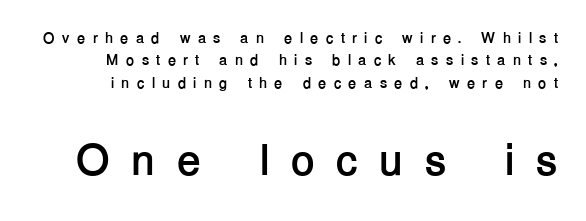
{"serif": "no", "italic": "no", "bold": "yes", "weight": "semibold", "width": "normal", "stroke_contrast": "low", "x_height": "medium", "monospaced": "no", "underline": "no", "line_spacing": "normal", "line_spacing_ratio": 1.5, "letter_spacing": "wide", "letter_spacing_em": 0.48, "larger_block": "second", "size_ratio": 2.93, "glyph_px": 44}
